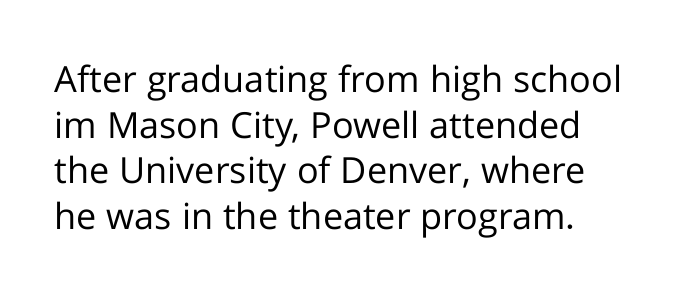
{"serif": "no", "italic": "no", "bold": "no", "weight": "regular", "width": "normal", "stroke_contrast": "low", "x_height": "medium", "monospaced": "no", "underline": "no", "line_spacing": "normal", "line_spacing_ratio": 1.27, "letter_spacing": "normal", "letter_spacing_em": 0.0, "glyph_px": 36}
